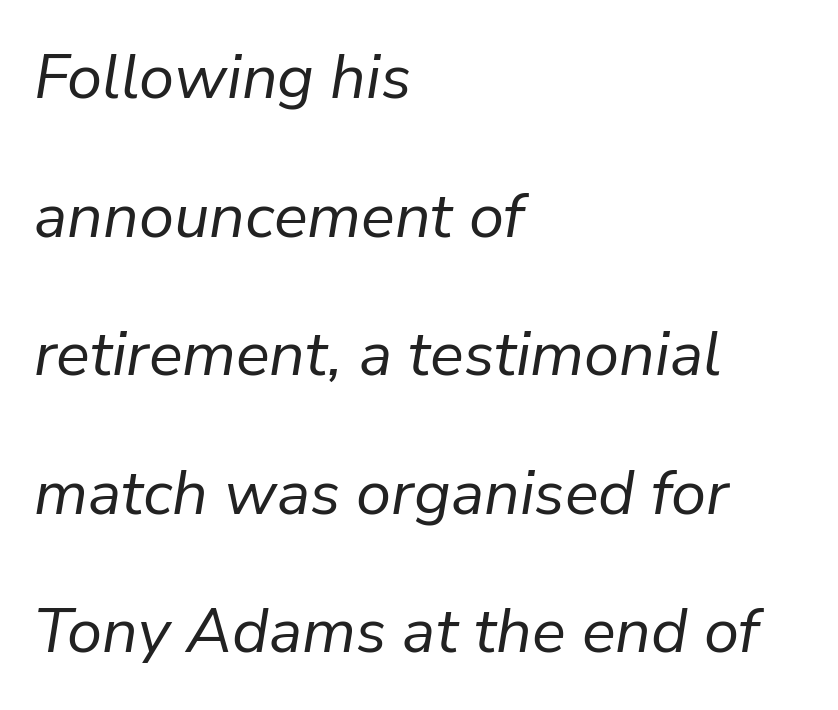
{"italic": "yes", "lean": "right", "slant_degrees": 9, "bold": "no", "weight": "regular", "width": "normal", "stroke_contrast": "low", "x_height": "medium", "monospaced": "no", "underline": "no", "align": "left", "line_spacing": "loose", "line_spacing_ratio": 2.2, "letter_spacing": "normal", "letter_spacing_em": 0.0, "glyph_px": 63}
